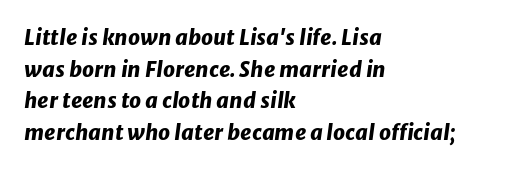
The image shows 21 px bold type, italic (leaning right); set left-aligned, normal line spacing (1.51x), normal letter spacing, not underlined.
